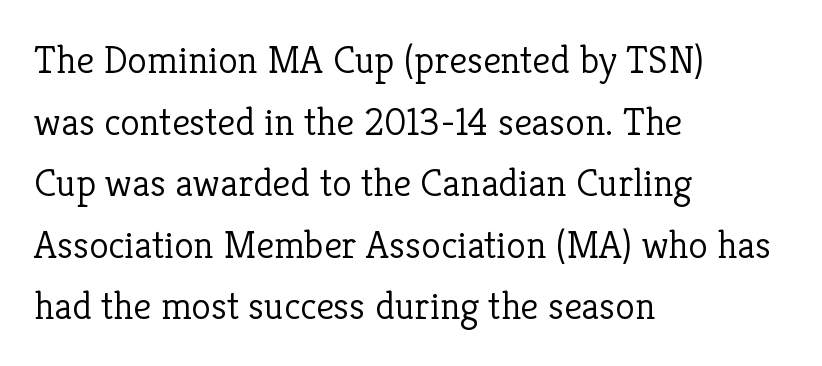
Q: Is the text bold? A: No.
Q: Is the text italic (slanted)? A: No, it is upright.
Q: Is the typeface a serif or a sans-serif typeface? A: Serif.
Q: Is the text underlined? A: No.
Q: How is the paragraph aligned? A: Left-aligned.
Q: Is the spacing between letters normal or unusually wide? A: Normal.
Q: Is the spacing between lines tight, normal or loose? A: Normal.
Q: Width (condensed, normal, or wide)? A: Normal.
Q: Stroke contrast? A: Low.
Q: x-height? A: Medium.
Q: Monospaced? A: No.
